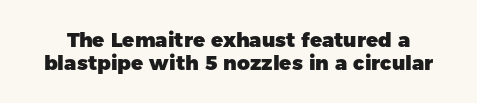
{"italic": "no", "bold": "yes", "underline": "no", "line_spacing": "tight", "line_spacing_ratio": 1.15, "letter_spacing": "normal", "letter_spacing_em": 0.0, "glyph_px": 20}
